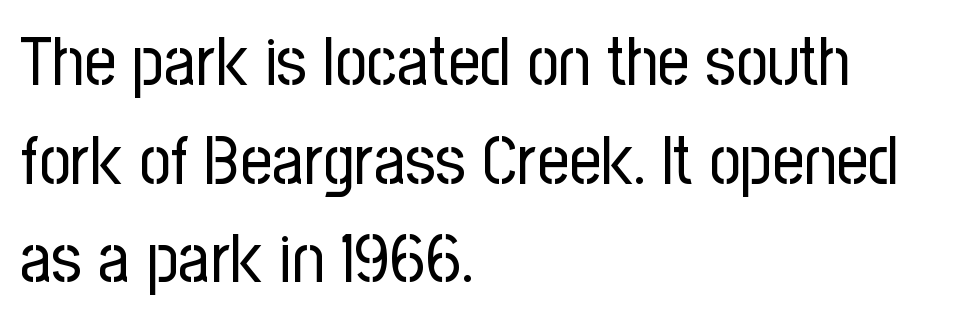
{"serif": "no", "italic": "no", "bold": "no", "weight": "regular", "width": "condensed", "stroke_contrast": "low", "x_height": "medium", "monospaced": "no", "underline": "no", "align": "left", "line_spacing": "normal", "line_spacing_ratio": 1.43, "letter_spacing": "normal", "letter_spacing_em": 0.0, "glyph_px": 69}
